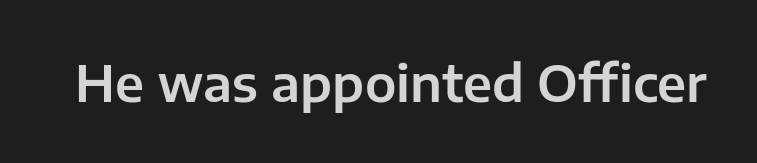
The rendering shows plain stroke endings on the letterforms — a sans-serif design. Clear beneath every line of the passage. Every character sits straight up, as roman type does. Here the designer chose a conventional face with non-uniform glyph widths. This rendering leaves character spacing at its baseline value.
